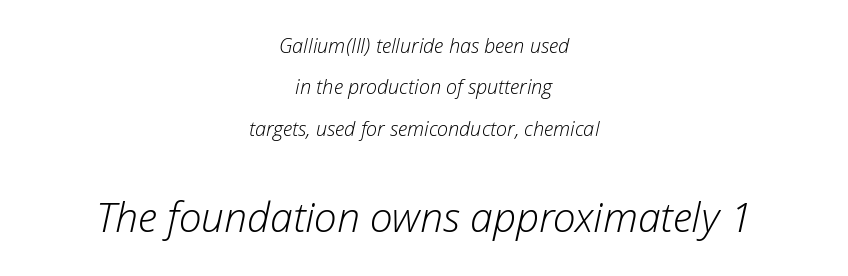
Note the varied advance widths — an 'i' is clearly narrower than an 'm'. The passage shown begins with its smaller block and ends with its larger one. Letter spacing: default. Stroke mass is kept to a normal reading level or below.
